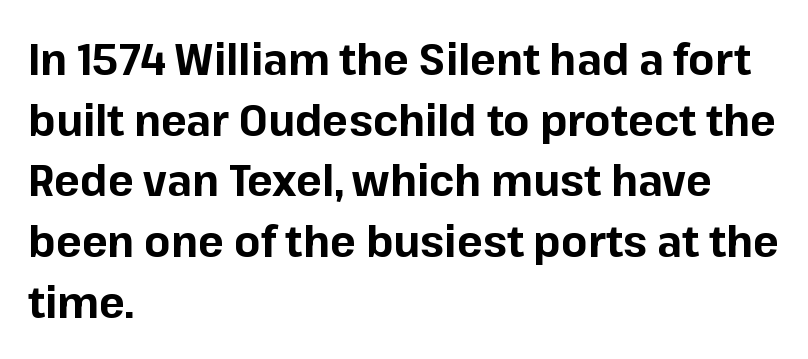
Has an underline been added? It has not. No extra tracking has been applied to these lines. In terms of leading, this rendering sits right in the middle. Examine the stroke ends and you'll find no serifs. Left-aligned paragraph, ragged on the right.
